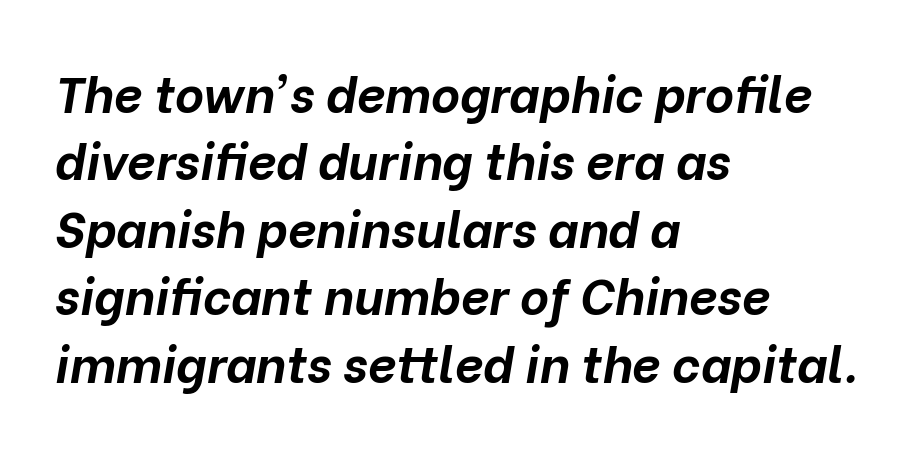
The image shows 50 px bold type, italic (leaning right); set left-aligned, normal line spacing (1.35x), normal letter spacing, not underlined; low stroke contrast and a medium x-height.
